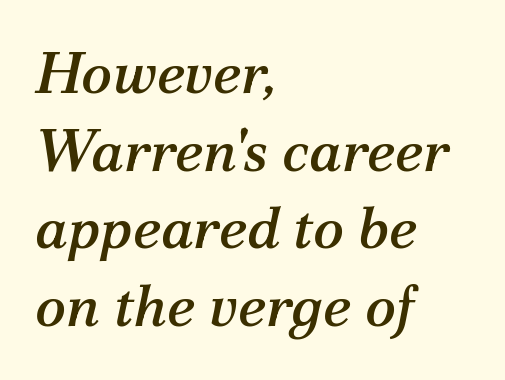
{"serif": "yes", "italic": "yes", "lean": "right", "slant_degrees": 12, "width": "normal", "stroke_contrast": "medium", "x_height": "medium", "monospaced": "no", "underline": "no", "align": "left", "line_spacing": "normal", "line_spacing_ratio": 1.34, "letter_spacing": "normal", "letter_spacing_em": 0.0, "glyph_px": 58}
